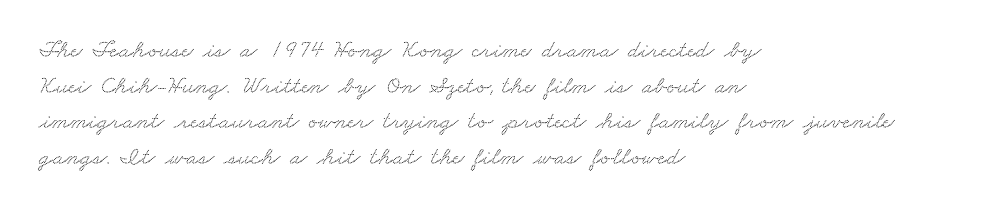
The image shows 25 px text type; set left-aligned, normal line spacing (1.43x), normal letter spacing, not underlined.
